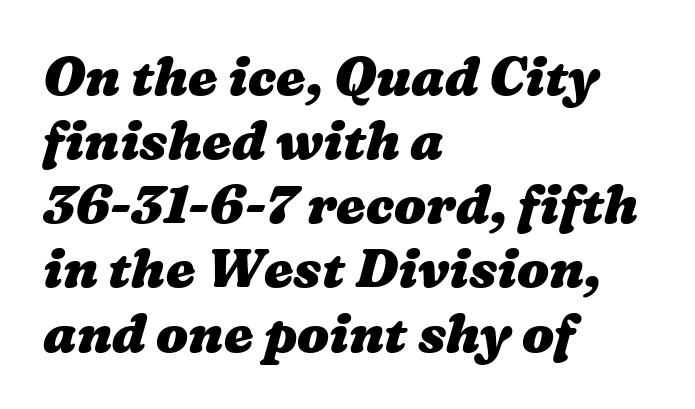
The image shows 53 px heavy, wide type; set left-aligned, line spacing 1.21x, normal letter spacing, not underlined; medium stroke contrast and a medium x-height.
